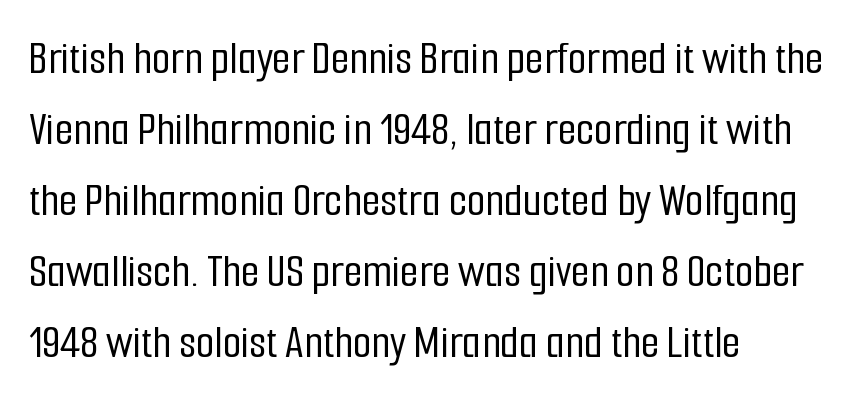
The image shows 48 px condensed sans-serif type, upright; set left-aligned, normal line spacing (1.48x), normal letter spacing, not underlined; low stroke contrast and a medium x-height.
